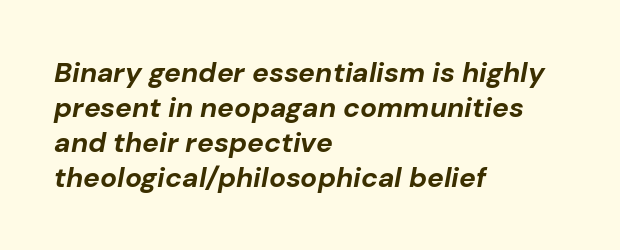
{"italic": "yes", "lean": "right", "slant_degrees": 10, "bold": "yes", "weight": "bold", "width": "normal", "stroke_contrast": "low", "x_height": "medium", "monospaced": "no", "underline": "no", "align": "left", "line_spacing": "normal", "line_spacing_ratio": 1.25, "letter_spacing": "normal", "letter_spacing_em": 0.0, "glyph_px": 28}
